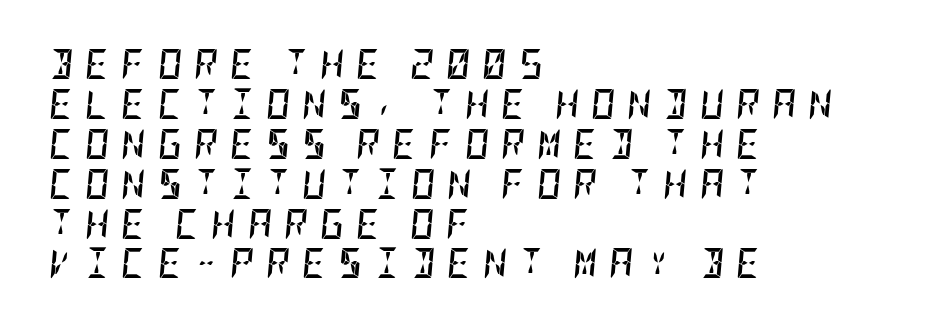
Q: Is the text bold? A: Yes.
Q: Is the text italic (slanted)? A: Yes, it leans right by about 5 degrees.
Q: Is the text underlined? A: No.
Q: How is the paragraph aligned? A: Left-aligned.
Q: Is the spacing between letters normal or unusually wide? A: Unusually wide.
Q: Is the spacing between lines tight, normal or loose? A: Normal.
Q: Width (condensed, normal, or wide)? A: Condensed.
Q: Stroke contrast? A: Low.
Q: x-height? A: Large.
